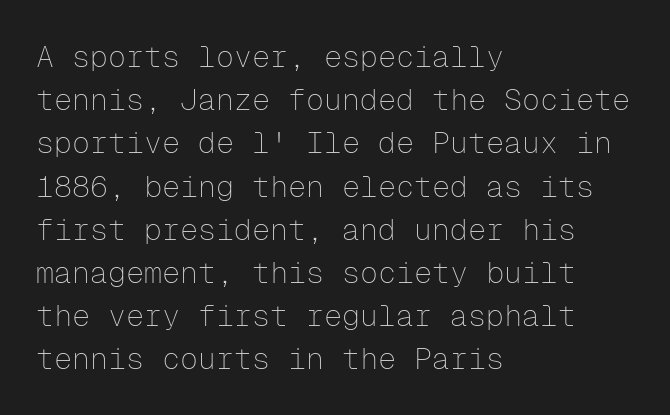
The image shows 30 px thin sans-serif type, upright, monospaced; set left-aligned, normal line spacing (1.44x), normal letter spacing, not underlined; low stroke contrast and a medium x-height.
